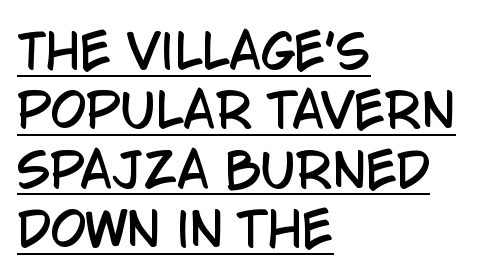
The image shows 46 px condensed sans-serif type, upright; set left-aligned, normal line spacing (1.29x), normal letter spacing, underlined; low stroke contrast and a large x-height.
